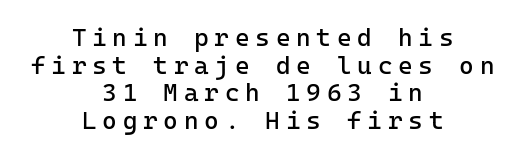
The image shows 25 px text type, upright; set centered, tight line spacing (1.11x), unusually wide letter spacing (+0.23 em), not underlined.
